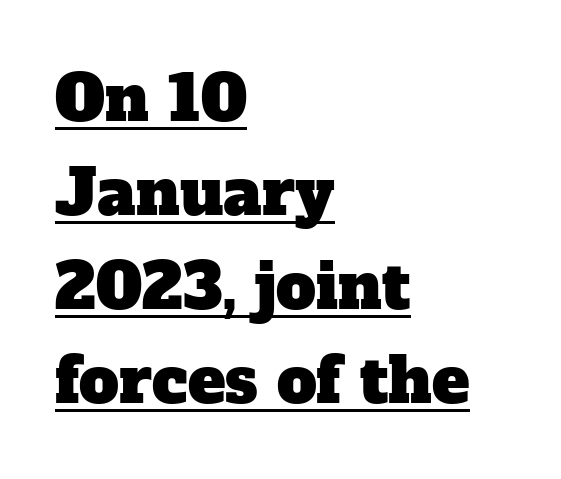
Here the designer chose a conventional face with non-uniform glyph widths. Students, note that the glyphs here touch the page at normal intervals. The face used here is seriffed, in the tradition of book romans. Caption: lettering with a line underneath. Notice how descenders clear the ascenders below comfortably — that's standard leading.
